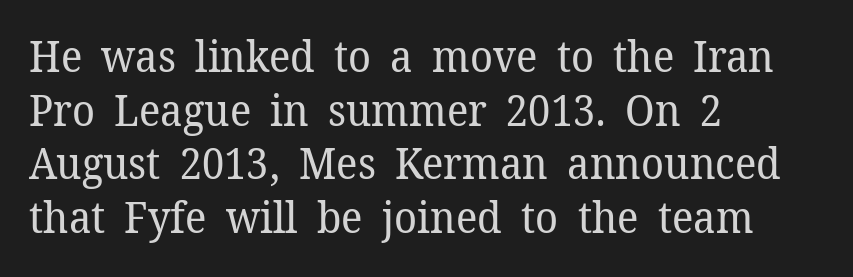
{"serif": "yes", "italic": "no", "bold": "no", "weight": "regular", "width": "normal", "stroke_contrast": "low", "x_height": "medium", "monospaced": "no", "underline": "no", "align": "left", "line_spacing": "normal", "line_spacing_ratio": 1.25, "letter_spacing": "normal", "letter_spacing_em": 0.0, "glyph_px": 43}
